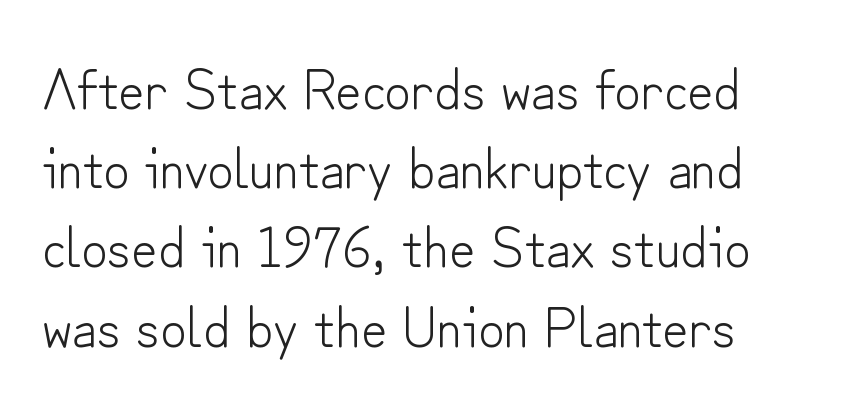
Tracking value appears to be zero — textbook default spacing. This sample is left-justified, so line endings fall wherever the words run out. Underlining? Definitely not there. Here the designer chose a conventional face with non-uniform glyph widths. Is the stroke heavy? The answer is a plain regular-or-lighter.
